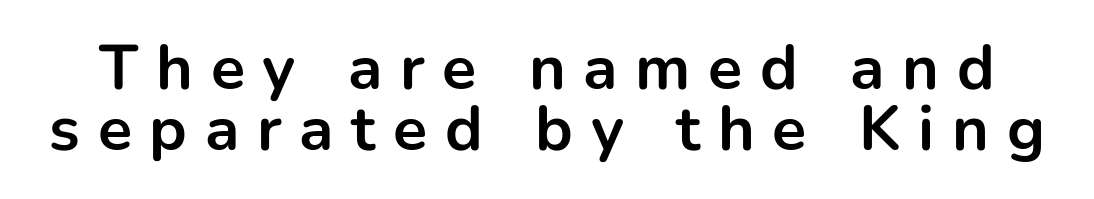
Q: Is the text bold? A: Yes.
Q: Is the text italic (slanted)? A: No, it is upright.
Q: Is the typeface a serif or a sans-serif typeface? A: Sans-serif.
Q: Is the text underlined? A: No.
Q: Is the spacing between letters normal or unusually wide? A: Unusually wide.
Q: Is the spacing between lines tight, normal or loose? A: Tight.
Q: Width (condensed, normal, or wide)? A: Normal.
Q: Stroke contrast? A: Low.
Q: x-height? A: Medium.
Q: Monospaced? A: No.
